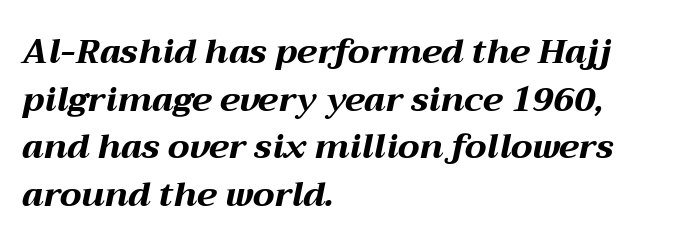
The rendering uses natural spacing where letterforms have individual widths. Short note: letters normally spaced. Heavy, bold letterforms. The whole block is typeset with a tilt. A typesetter would call this leading conventional body-copy spacing. Each row of text sits above clean, open space.
